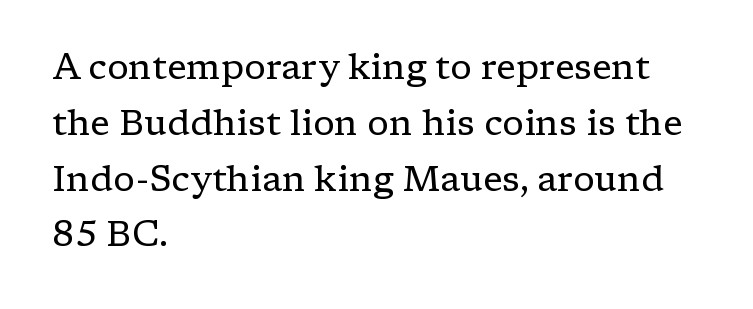
Q: Is the text bold? A: No.
Q: Is the text italic (slanted)? A: No, it is upright.
Q: Is the typeface a serif or a sans-serif typeface? A: Serif.
Q: Is the text underlined? A: No.
Q: How is the paragraph aligned? A: Left-aligned.
Q: Is the spacing between letters normal or unusually wide? A: Normal.
Q: Is the spacing between lines tight, normal or loose? A: Normal.
Q: Width (condensed, normal, or wide)? A: Normal.
Q: Stroke contrast? A: Low.
Q: x-height? A: Medium.
Q: Monospaced? A: No.
